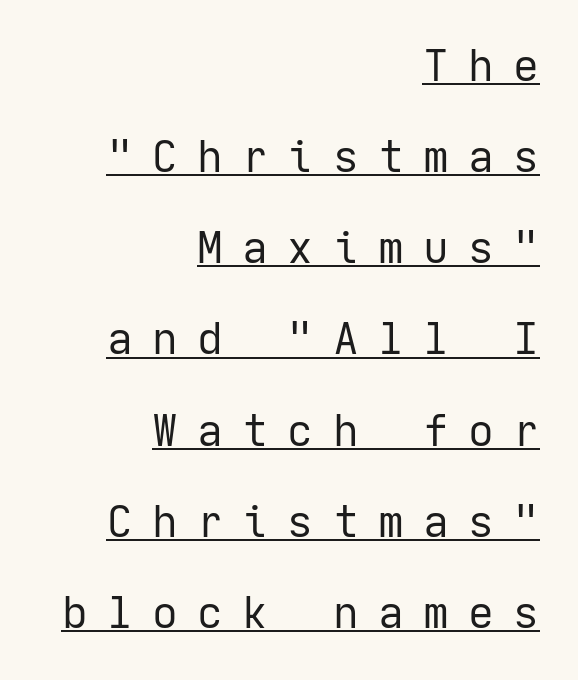
Each line of the rendering has a horizontal stroke beneath the glyphs. How are the letters spaced? Widely, with obvious added tracking. Every row of glyphs terminates at an identical x-position on the right. Check where the strokes stop: nothing finishes them off — pure sans. Does the lettering tilt? It doesn't — this is upright.
